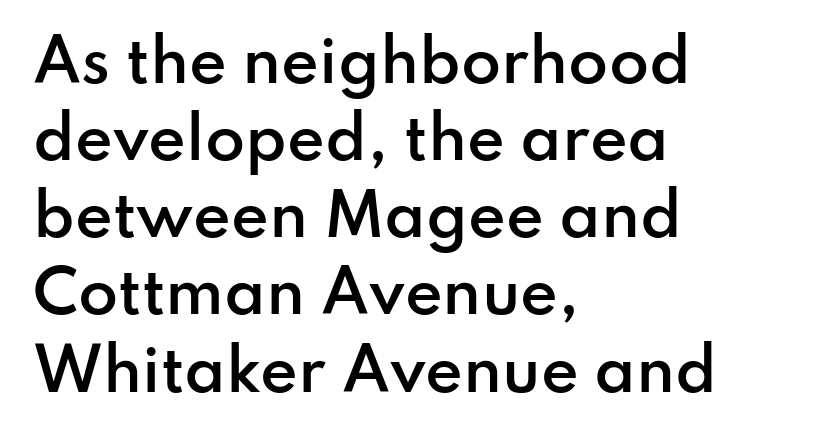
{"serif": "no", "italic": "no", "bold": "semi", "weight": "semibold", "width": "normal", "stroke_contrast": "low", "x_height": "small", "monospaced": "no", "underline": "no", "align": "left", "line_spacing": "normal", "line_spacing_ratio": 1.33, "letter_spacing": "normal", "letter_spacing_em": 0.0, "glyph_px": 58}
